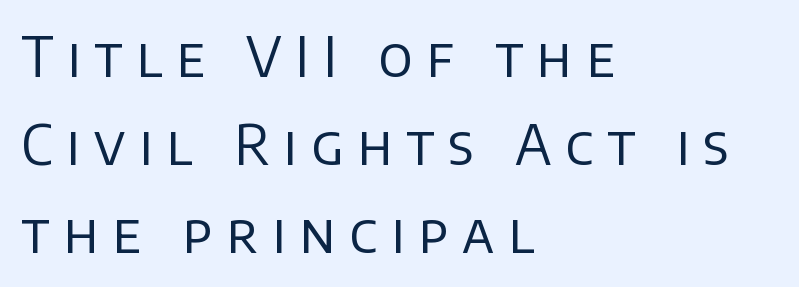
Q: Is the text bold? A: No.
Q: Is the text italic (slanted)? A: No, it is upright.
Q: Is the typeface a serif or a sans-serif typeface? A: Sans-serif.
Q: Is the text underlined? A: No.
Q: How is the paragraph aligned? A: Left-aligned.
Q: Is the spacing between letters normal or unusually wide? A: Unusually wide.
Q: Is the spacing between lines tight, normal or loose? A: Normal.
Q: Width (condensed, normal, or wide)? A: Normal.
Q: Stroke contrast? A: Low.
Q: x-height? A: Large.
Q: Monospaced? A: No.
